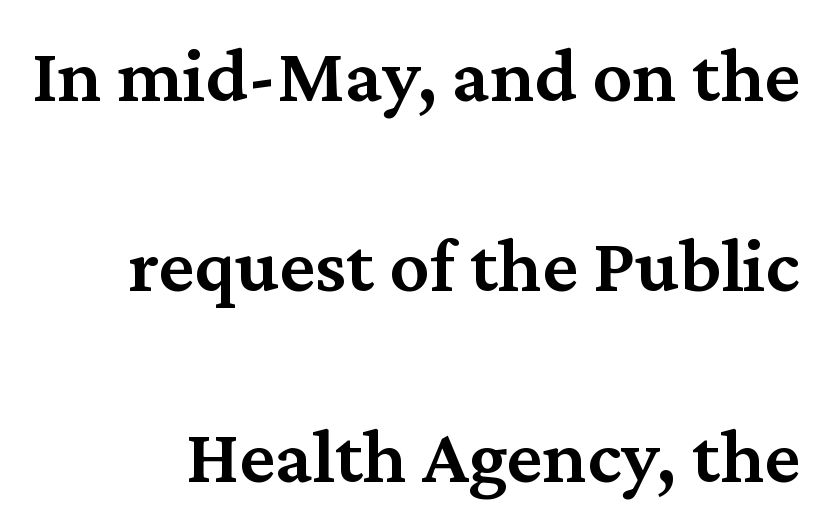
In terms of leading, this rendering errs on the spacious side. The rendering uses natural spacing where letterforms have individual widths. Default kerning and tracking; the words read as compact shapes. Font category for this specimen: serif. A flush-right, rag-left setting is used for this passage.
